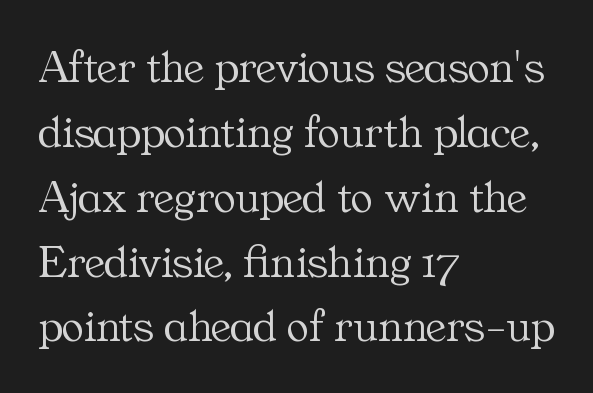
The image shows 47 px light serif type, upright; set left-aligned, normal line spacing (1.38x), normal letter spacing, not underlined; medium stroke contrast and a medium x-height.
